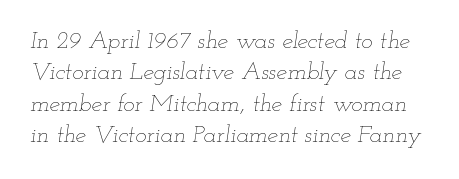
Q: Is the text bold? A: No.
Q: Is the text italic (slanted)? A: Yes, it leans right by about 12 degrees.
Q: Is the text underlined? A: No.
Q: Is the spacing between letters normal or unusually wide? A: Normal.
Q: Is the spacing between lines tight, normal or loose? A: Normal.
